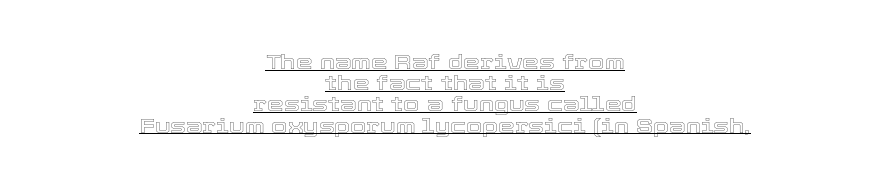
The image shows 21 px text type, upright; set centered, tight line spacing (1.01x), normal letter spacing, underlined.
